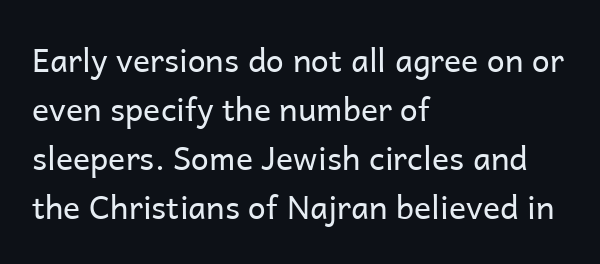
Q: Is the text bold? A: No.
Q: Is the text italic (slanted)? A: No, it is upright.
Q: Is the typeface a serif or a sans-serif typeface? A: Sans-serif.
Q: Is the text underlined? A: No.
Q: How is the paragraph aligned? A: Left-aligned.
Q: Is the spacing between letters normal or unusually wide? A: Normal.
Q: Is the spacing between lines tight, normal or loose? A: Normal.
Q: Width (condensed, normal, or wide)? A: Normal.
Q: Stroke contrast? A: Low.
Q: x-height? A: Medium.
Q: Monospaced? A: No.
